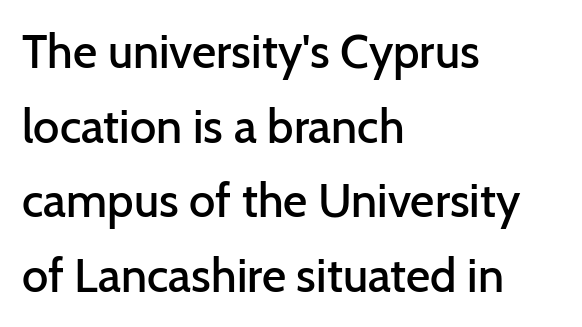
{"serif": "no", "italic": "no", "bold": "semi", "weight": "semibold", "width": "normal", "stroke_contrast": "low", "x_height": "medium", "monospaced": "no", "underline": "no", "align": "left", "line_spacing": "normal", "line_spacing_ratio": 1.59, "letter_spacing": "normal", "letter_spacing_em": 0.0, "glyph_px": 47}
